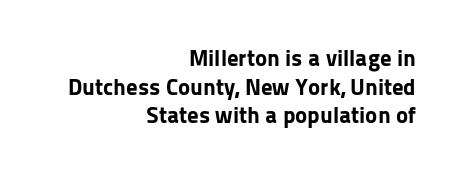
{"italic": "no", "bold": "yes", "underline": "no", "align": "right", "line_spacing": "normal", "line_spacing_ratio": 1.25, "letter_spacing": "normal", "letter_spacing_em": 0.0, "glyph_px": 23}
